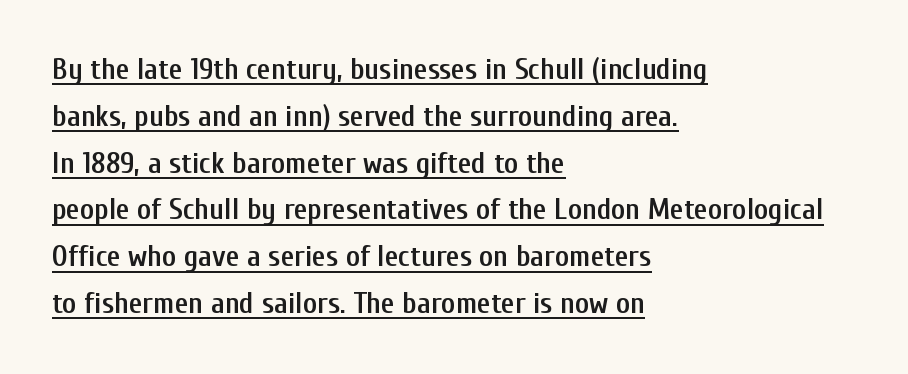
This sample has the flowing, uneven cadence of proportional lettering. The glyphs have the mass of a demibold cut, below bold. The passage shown has conventional tracking throughout. Is there much room between lines? A standard amount, neither cramped nor airy. The designer went with a sans here, leaving each stem footless. Short and long lines alike share a common starting point at left.
